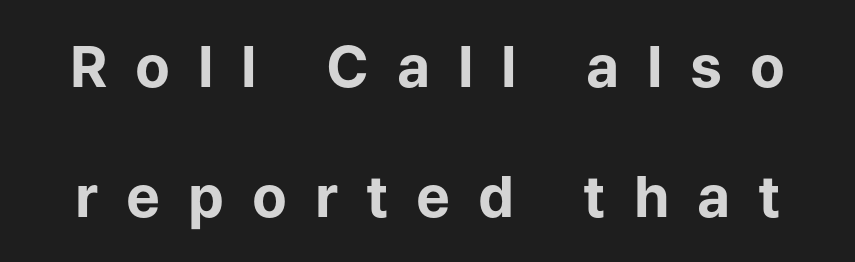
Looks like regular typesetting: each glyph gets only the width it needs. The glyphs have the mass of a bold cut. Check the space under the baseline: it is left empty. You can tell it's not italic because the verticals are truly vertical. The lines are spread far apart with generous leading. Short note: letters widely spaced.
